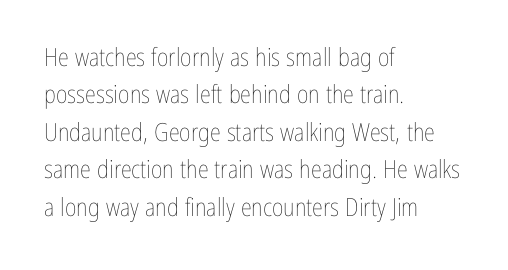
The image shows 25 px text type, upright; set left-aligned, normal line spacing (1.5x), normal letter spacing, not underlined.
